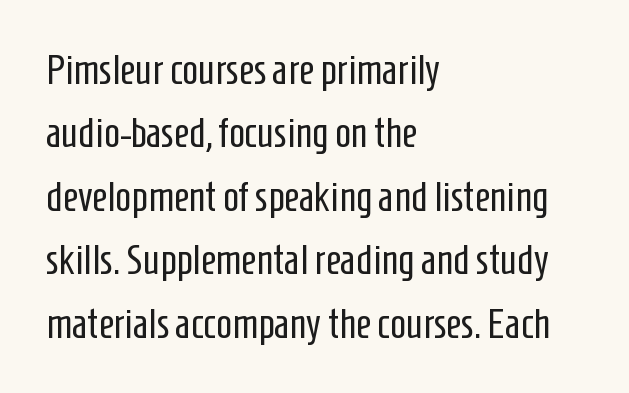
The image shows 42 px regular-weight, condensed sans-serif type, upright; set left-aligned, normal line spacing (1.51x), normal letter spacing, not underlined; low stroke contrast and a medium x-height.
